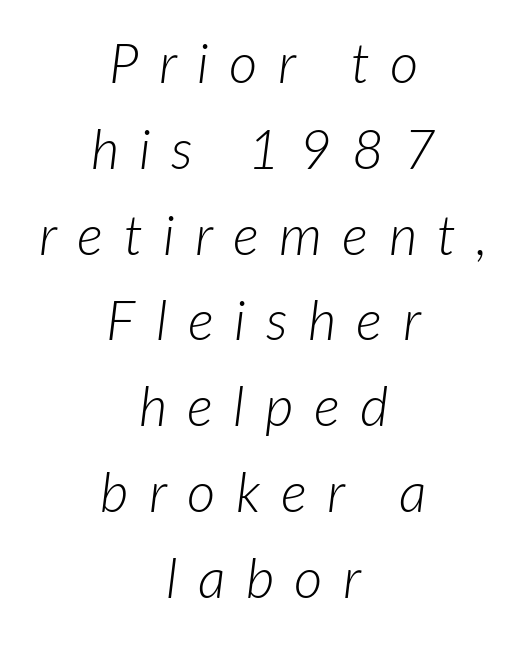
Q: Is the text bold? A: No.
Q: Is the text italic (slanted)? A: Yes, it leans right by about 7 degrees.
Q: Is the text underlined? A: No.
Q: How is the paragraph aligned? A: Centered.
Q: Is the spacing between letters normal or unusually wide? A: Unusually wide.
Q: Is the spacing between lines tight, normal or loose? A: Normal.
Q: Width (condensed, normal, or wide)? A: Normal.
Q: Stroke contrast? A: Low.
Q: x-height? A: Medium.
Q: Monospaced? A: No.
